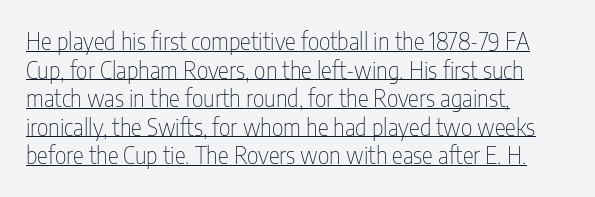
Q: Is the text bold? A: No.
Q: Is the text italic (slanted)? A: No, it is upright.
Q: Is the text underlined? A: Yes.
Q: How is the paragraph aligned? A: Left-aligned.
Q: Is the spacing between letters normal or unusually wide? A: Normal.
